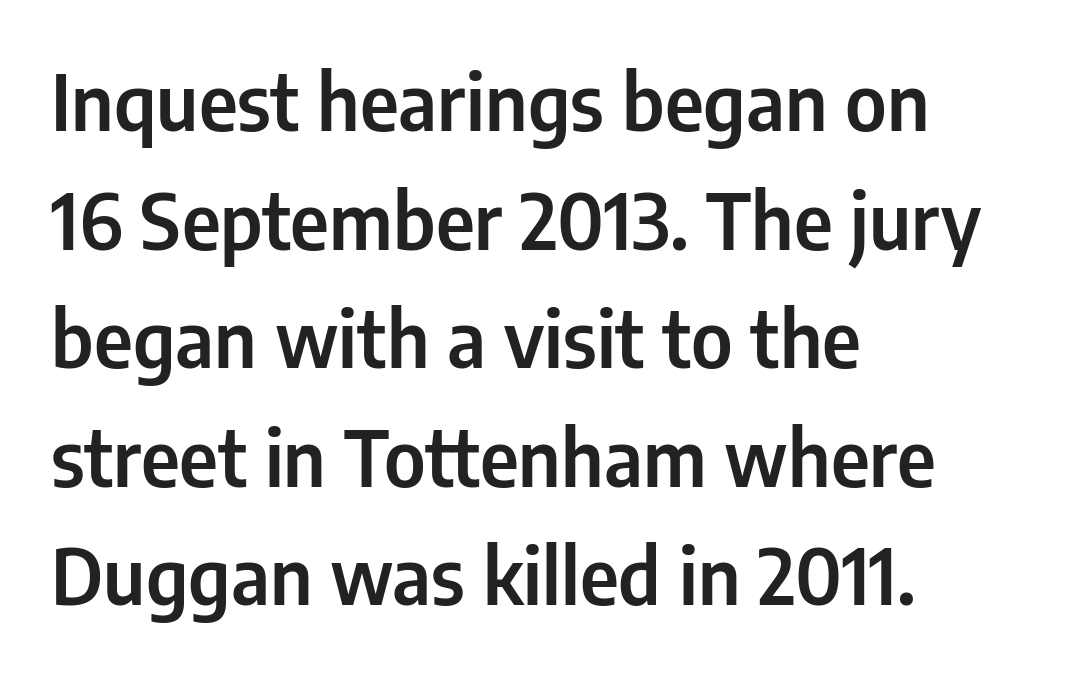
The image shows 77 px condensed sans-serif type, upright; set left-aligned, normal line spacing (1.54x), normal letter spacing, not underlined; low stroke contrast and a medium x-height.
